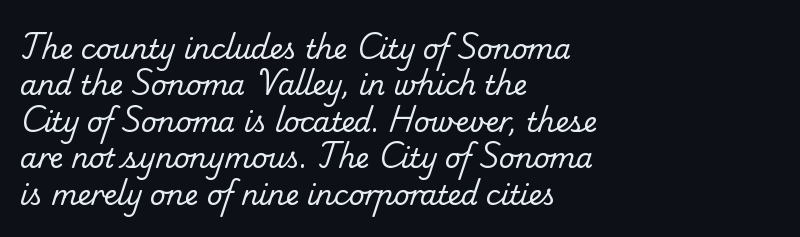
The image shows 27 px text type; set left-aligned, normal line spacing (1.35x), normal letter spacing, not underlined.
